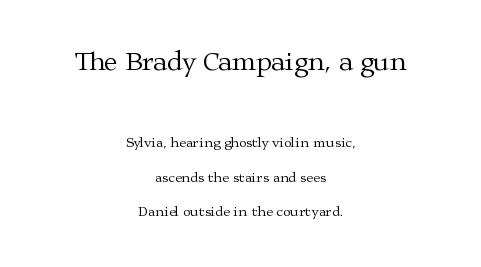
The image shows 27 px text type, upright; set centered, loose line spacing (2.47x), normal letter spacing, not underlined; the first (top) block is 1.93x larger.
